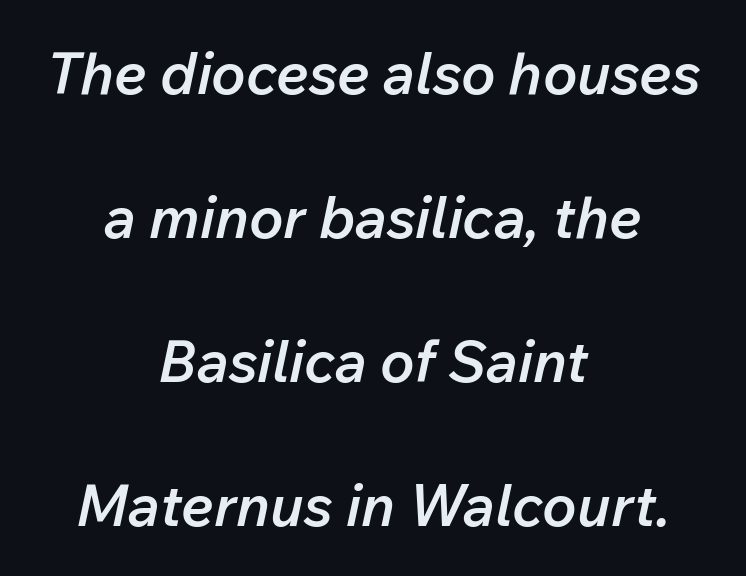
Honestly, the letter spacing is just normal — you wouldn't notice it. The strokes are fattened partway — semibold, not bold. Honestly, the rows look like they've been pulled way apart. Each letter keeps its own natural width here, so spacing adapts to shape. Italic? Definitely — the glyphs are oblique. The lines are quadded center.
